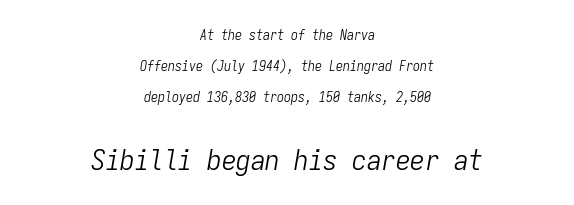
{"italic": "yes", "lean": "right", "slant_degrees": 9, "bold": "no", "weight": "light", "width": "condensed", "stroke_contrast": "low", "x_height": "medium", "monospaced": "yes", "underline": "no", "align": "center", "line_spacing": "loose", "line_spacing_ratio": 2.2, "letter_spacing": "normal", "letter_spacing_em": 0.0, "larger_block": "second", "size_ratio": 2.07, "glyph_px": 29}
